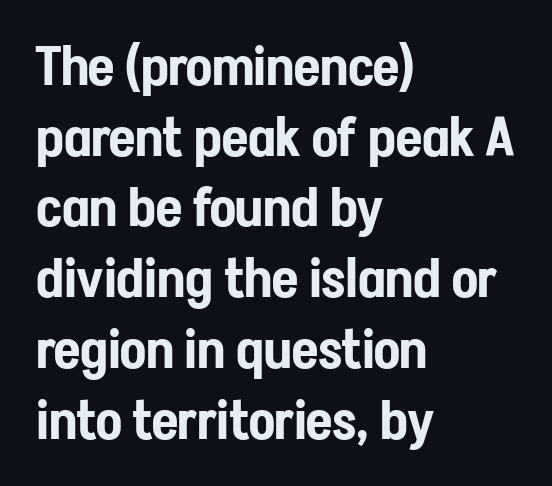
The image shows 54 px condensed sans-serif type, upright; set left-aligned, normal line spacing (1.31x), normal letter spacing, not underlined; low stroke contrast and a medium x-height.
